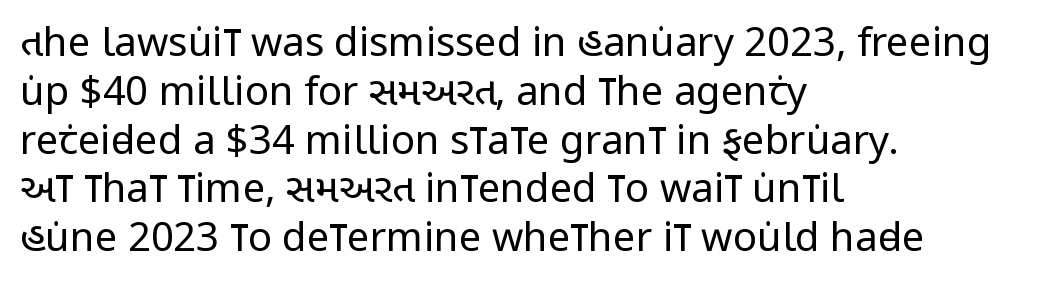
Q: Is the text bold? A: No.
Q: Is the text italic (slanted)? A: No, it is upright.
Q: Is the typeface a serif or a sans-serif typeface? A: Sans-serif.
Q: Is the text underlined? A: No.
Q: How is the paragraph aligned? A: Left-aligned.
Q: Is the spacing between letters normal or unusually wide? A: Normal.
Q: Width (condensed, normal, or wide)? A: Condensed.
Q: Stroke contrast? A: Low.
Q: x-height? A: Large.
Q: Monospaced? A: No.
